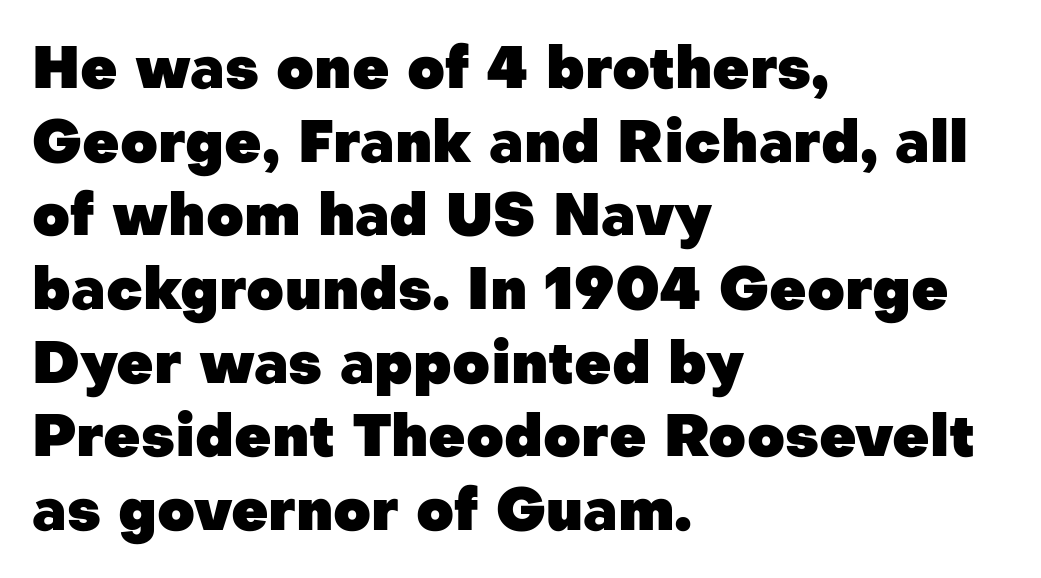
These lines are composed in type without serifs. How would I describe the line gaps? Plain and ordinary. The passage is arranged the way most books set body copy — flush left. Look at the tracking — it's just the regular setting, nothing added. Rendered with straight, roman letterforms. Plenty of ink on the page — the face is bold.
